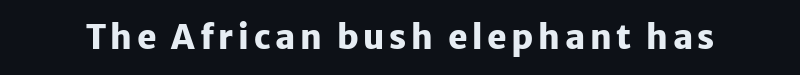
Q: Is the text bold? A: Yes.
Q: Is the text italic (slanted)? A: No, it is upright.
Q: Is the typeface a serif or a sans-serif typeface? A: Sans-serif.
Q: Is the text underlined? A: No.
Q: Width (condensed, normal, or wide)? A: Normal.
Q: Stroke contrast? A: Low.
Q: x-height? A: Medium.
Q: Monospaced? A: No.
